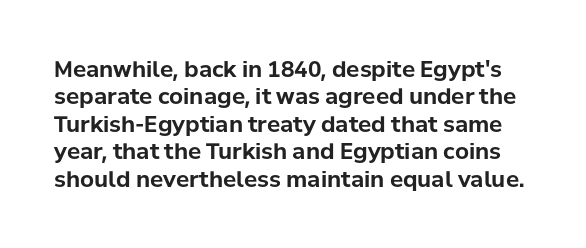
{"italic": "no", "bold": "yes", "underline": "no", "line_spacing": "normal", "line_spacing_ratio": 1.25, "letter_spacing": "normal", "letter_spacing_em": 0.0, "glyph_px": 22}
